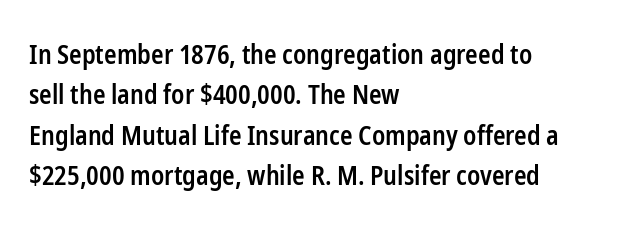
{"italic": "no", "bold": "semi", "underline": "no", "align": "left", "line_spacing": "normal", "line_spacing_ratio": 1.55, "letter_spacing": "normal", "letter_spacing_em": 0.0, "glyph_px": 26}
